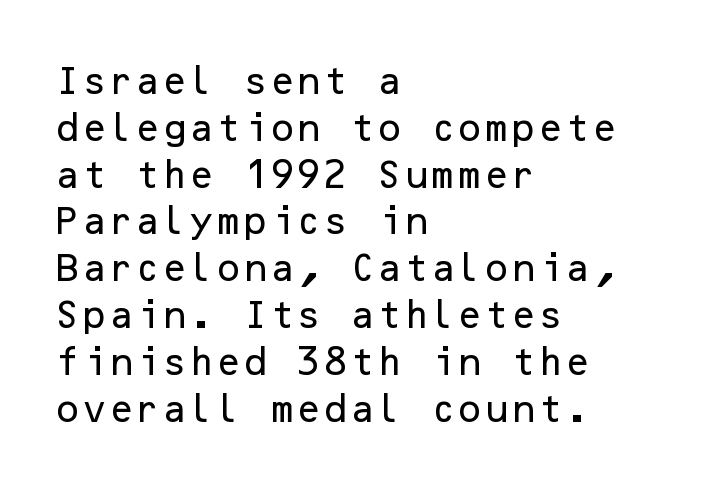
The image shows 31 px sans-serif type, upright; set left-aligned, normal line spacing (1.51x), normal letter spacing, not underlined; low stroke contrast and a medium x-height.
